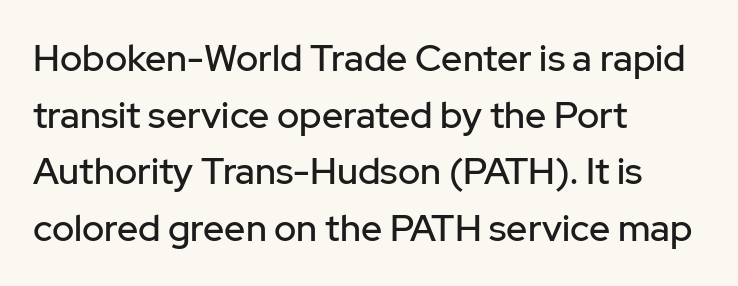
{"serif": "no", "italic": "no", "width": "normal", "stroke_contrast": "low", "x_height": "medium", "monospaced": "no", "underline": "no", "align": "left", "line_spacing": "normal", "line_spacing_ratio": 1.53, "letter_spacing": "normal", "letter_spacing_em": 0.0, "glyph_px": 37}
